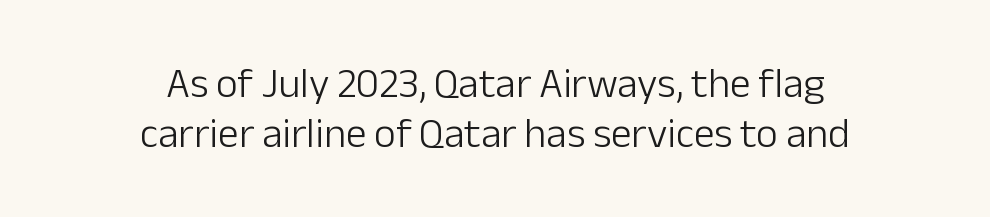
Q: Is the text bold? A: No.
Q: Is the text italic (slanted)? A: No, it is upright.
Q: Is the typeface a serif or a sans-serif typeface? A: Sans-serif.
Q: Is the text underlined? A: No.
Q: How is the paragraph aligned? A: Centered.
Q: Is the spacing between letters normal or unusually wide? A: Normal.
Q: Width (condensed, normal, or wide)? A: Normal.
Q: Stroke contrast? A: Low.
Q: x-height? A: Medium.
Q: Monospaced? A: No.
